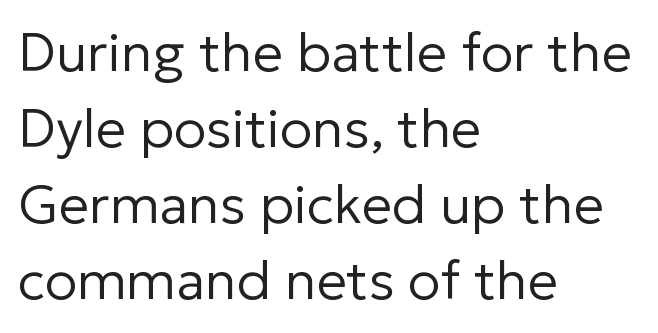
No word sits above an underline. This rendering uses left alignment, leaving the right contour irregular. These lines sit exactly where default settings would place them. Rendered with straight, roman letterforms.
